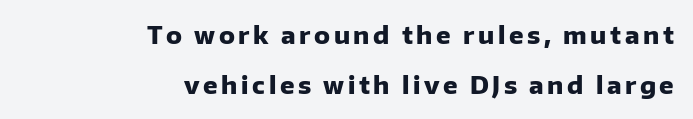
Q: Is the text bold? A: Yes.
Q: Is the text italic (slanted)? A: No, it is upright.
Q: Is the text underlined? A: No.
Q: How is the paragraph aligned? A: Right-aligned.
Q: Is the spacing between lines tight, normal or loose? A: Loose.
